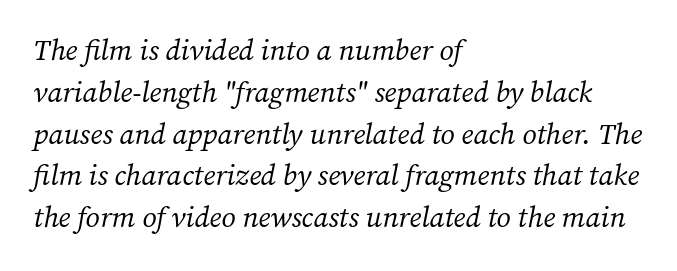
{"serif": "yes", "italic": "yes", "lean": "right", "slant_degrees": 12, "bold": "no", "weight": "regular", "width": "normal", "stroke_contrast": "medium", "x_height": "medium", "monospaced": "no", "underline": "no", "align": "left", "line_spacing": "normal", "line_spacing_ratio": 1.44, "letter_spacing": "normal", "letter_spacing_em": 0.0, "glyph_px": 29}
